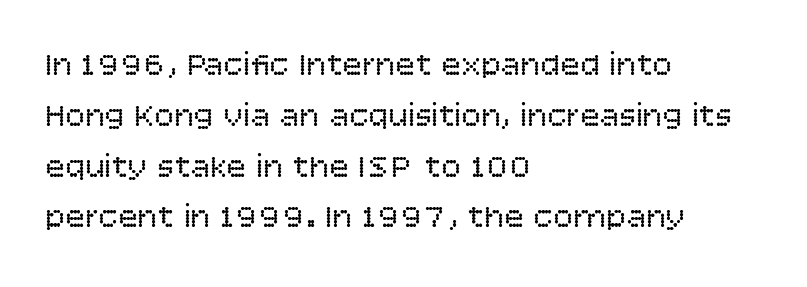
Does the lettering tilt? It doesn't — this is upright. These lines sit exactly where default settings would place them. Each stroke keeps to a modest, everyday thickness or less. What stands out about the letter spacing? Nothing — it is the standard amount.
